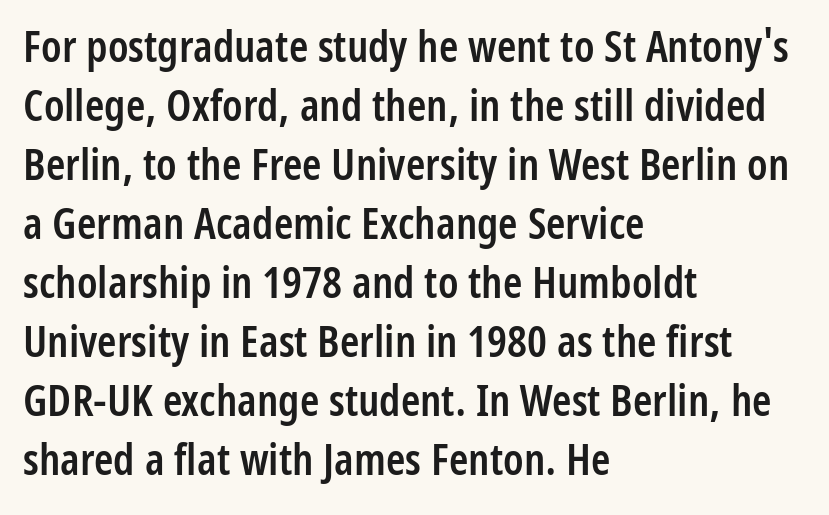
{"serif": "no", "italic": "no", "bold": "semi", "weight": "semibold", "width": "condensed", "stroke_contrast": "low", "x_height": "medium", "monospaced": "no", "underline": "no", "align": "left", "line_spacing": "normal", "line_spacing_ratio": 1.34, "letter_spacing": "normal", "letter_spacing_em": 0.0, "glyph_px": 44}
